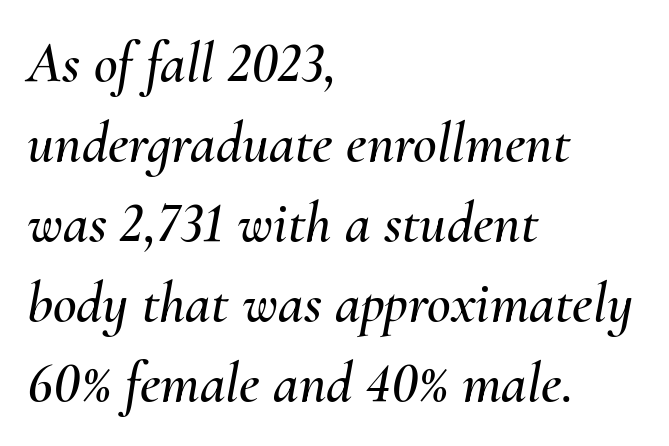
Slant detected: the letters are inclined. Words appear dense and cohesive because spacing is normal. Rule under the text: the space is simply empty. Whoever set this chose a conventional vertical rhythm. A typesetter would call this proportional, since set widths differ per character.
